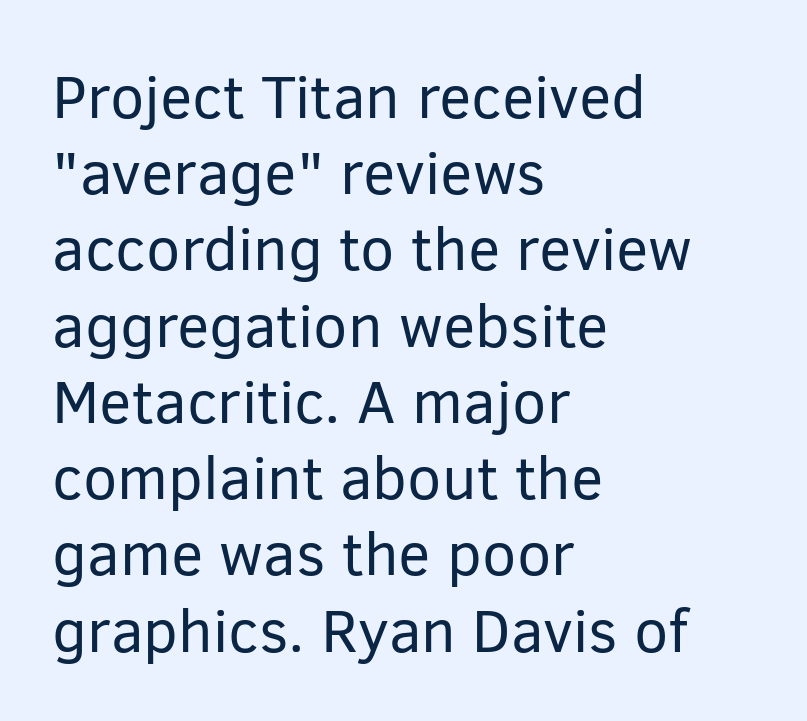
The image shows 61 px regular-weight sans-serif type, upright; set left-aligned, normal line spacing (1.25x), normal letter spacing, not underlined; low stroke contrast and a medium x-height.
